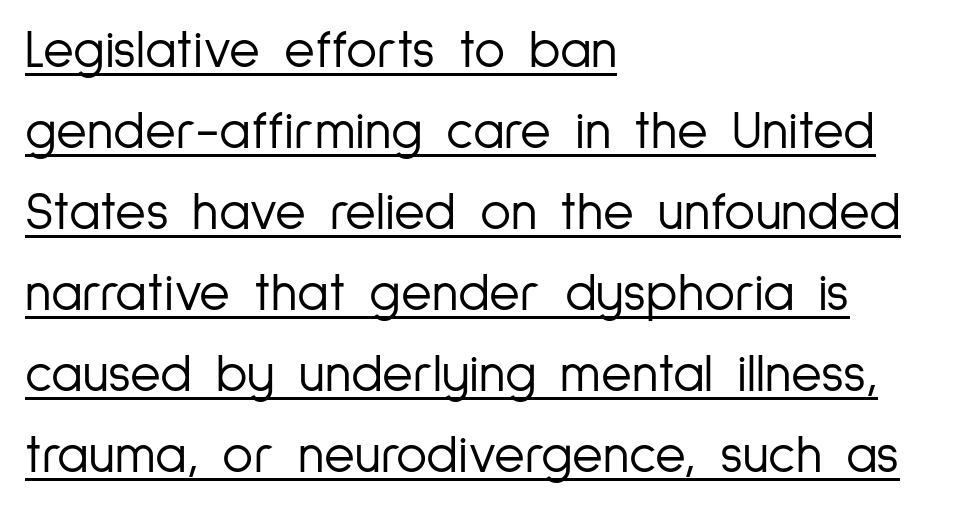
Q: Is the text bold? A: No.
Q: Is the text italic (slanted)? A: No, it is upright.
Q: Is the typeface a serif or a sans-serif typeface? A: Sans-serif.
Q: Is the text underlined? A: Yes.
Q: How is the paragraph aligned? A: Left-aligned.
Q: Is the spacing between letters normal or unusually wide? A: Normal.
Q: Is the spacing between lines tight, normal or loose? A: Normal.
Q: Width (condensed, normal, or wide)? A: Condensed.
Q: Stroke contrast? A: Low.
Q: x-height? A: Medium.
Q: Monospaced? A: No.
